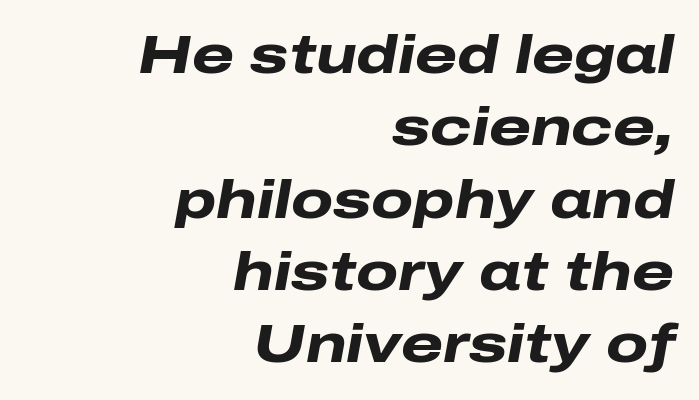
The strip under each line holds only bare page. Plenty of ink on the page — the face is bold. These lines are set flush right with a ragged left edge. Leading matches the norm, producing a regular column.
